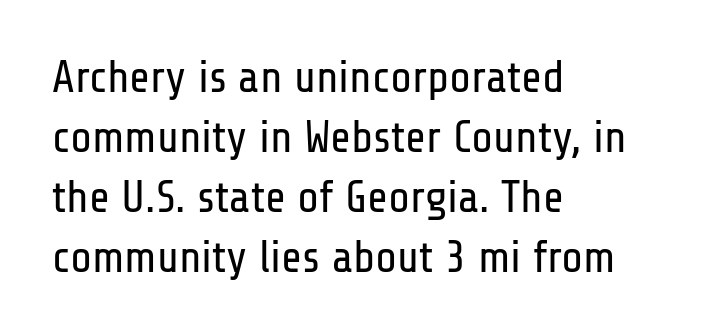
This sample has the flowing, uneven cadence of proportional lettering. The lines in this sample share a left origin and differ only in where they stop. Vertical spacing — default. Caption: standard tracking, unaltered. Note: no serifs on the glyphs. The weight would be labelled regular, book, light, or lighter still.
